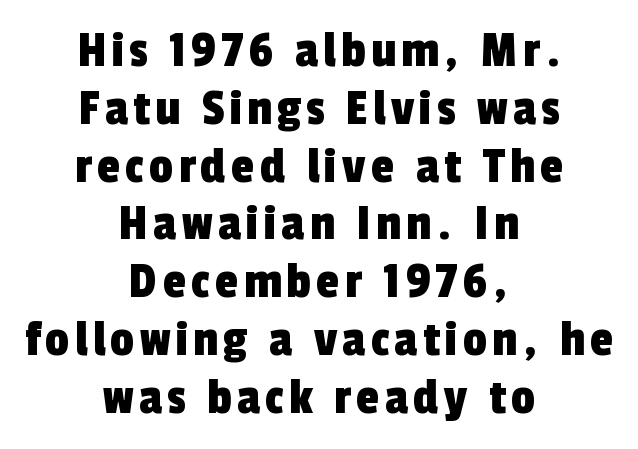
Quick note: underline off. One glance says dense: line gaps are narrower than usual. Observe the absence of serifs on each vertical stroke in this sample. A typesetter would call this proportional, since set widths differ per character. Casual observation: everything's sitting right in the middle.
